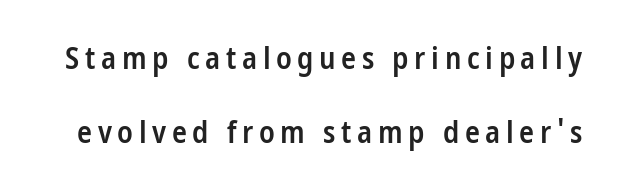
Q: Is the text bold? A: Semi-bold.
Q: Is the text italic (slanted)? A: No, it is upright.
Q: Is the typeface a serif or a sans-serif typeface? A: Sans-serif.
Q: Is the text underlined? A: No.
Q: Is the spacing between lines tight, normal or loose? A: Loose.
Q: Width (condensed, normal, or wide)? A: Condensed.
Q: Stroke contrast? A: Low.
Q: x-height? A: Medium.
Q: Monospaced? A: No.
